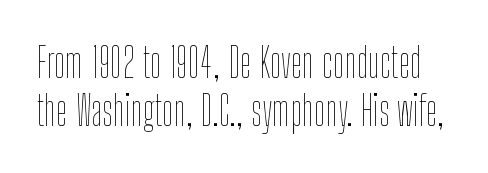
{"italic": "no", "bold": "no", "weight": "thin", "width": "condensed", "stroke_contrast": "low", "x_height": "medium", "monospaced": "no", "underline": "no", "line_spacing_ratio": 1.18, "letter_spacing": "normal", "letter_spacing_em": 0.0, "glyph_px": 41}
